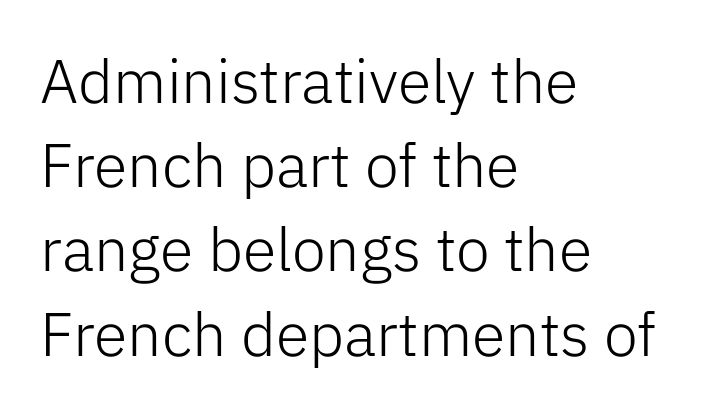
{"serif": "no", "italic": "no", "bold": "no", "weight": "light", "width": "normal", "stroke_contrast": "low", "x_height": "medium", "monospaced": "no", "underline": "no", "align": "left", "line_spacing": "normal", "line_spacing_ratio": 1.38, "letter_spacing": "normal", "letter_spacing_em": 0.0, "glyph_px": 61}
